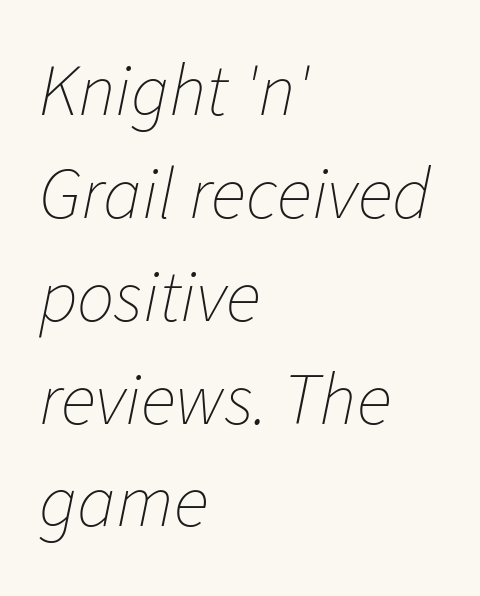
{"italic": "yes", "lean": "right", "slant_degrees": 11, "bold": "no", "weight": "thin", "width": "normal", "stroke_contrast": "low", "x_height": "medium", "monospaced": "no", "underline": "no", "align": "left", "line_spacing": "normal", "line_spacing_ratio": 1.39, "letter_spacing": "normal", "letter_spacing_em": 0.0, "glyph_px": 74}
